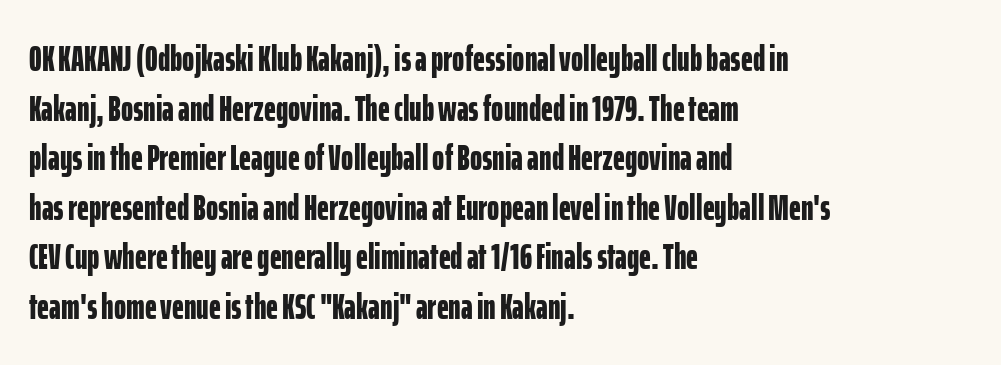
The image shows 37 px bold, condensed sans-serif type, upright; set left-aligned, normal line spacing (1.34x), normal letter spacing, not underlined; low stroke contrast and a medium x-height.
